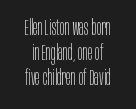
Q: Is the text bold? A: No.
Q: Is the text italic (slanted)? A: No, it is upright.
Q: Is the text underlined? A: No.
Q: Is the spacing between letters normal or unusually wide? A: Normal.
